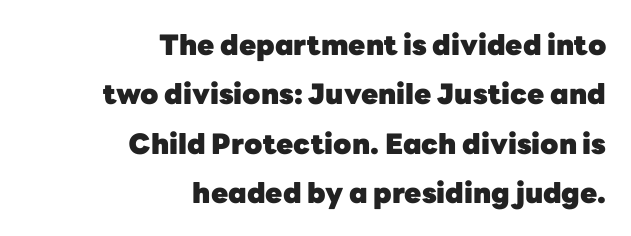
{"serif": "no", "italic": "no", "bold": "yes", "weight": "heavy", "width": "normal", "stroke_contrast": "low", "x_height": "medium", "monospaced": "no", "underline": "no", "align": "right", "line_spacing_ratio": 1.76, "letter_spacing": "normal", "letter_spacing_em": 0.0, "glyph_px": 28}
